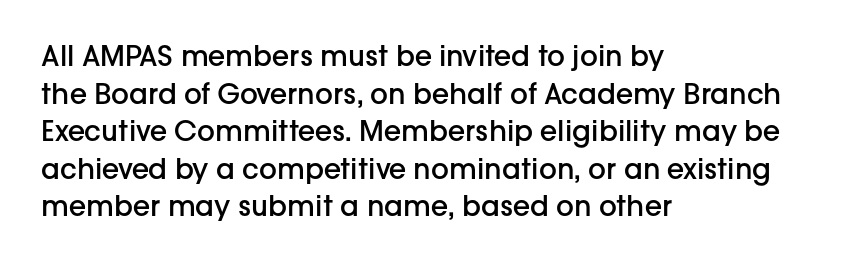
Q: Is the text bold? A: Semi-bold.
Q: Is the text italic (slanted)? A: No, it is upright.
Q: Is the typeface a serif or a sans-serif typeface? A: Sans-serif.
Q: Is the text underlined? A: No.
Q: How is the paragraph aligned? A: Left-aligned.
Q: Is the spacing between letters normal or unusually wide? A: Normal.
Q: Is the spacing between lines tight, normal or loose? A: Normal.
Q: Width (condensed, normal, or wide)? A: Normal.
Q: Stroke contrast? A: Low.
Q: x-height? A: Medium.
Q: Monospaced? A: No.
